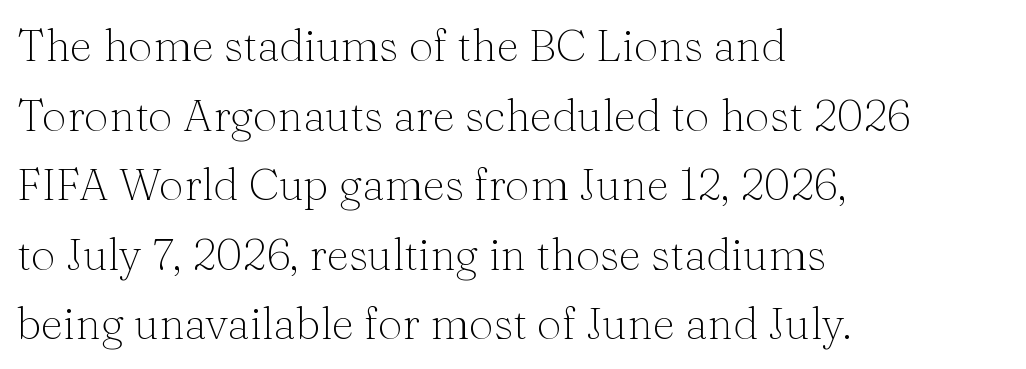
The image shows 44 px thin serif type, upright; set left-aligned, normal line spacing (1.58x), normal letter spacing, not underlined; medium stroke contrast and a medium x-height.
